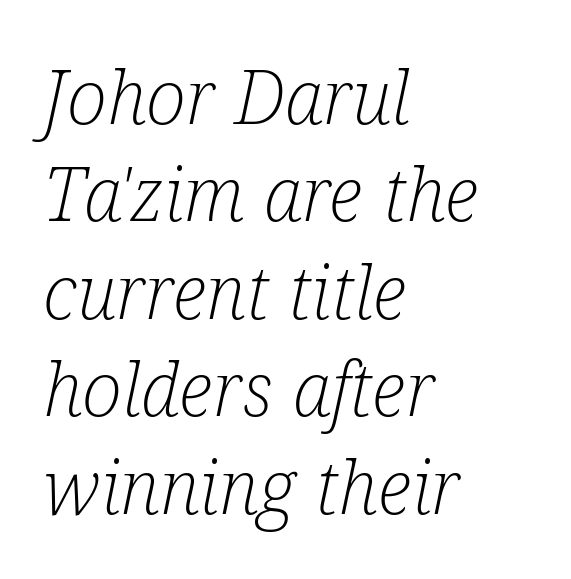
The passage shown is typed in a proportional face where columns would drift. The font's italic variant was chosen for this text. The letters sit at their default tracking, neither squeezed nor spread. The paragraph has a hard left edge and a soft right edge. What's the leading like? Ordinary, nothing unusual.
